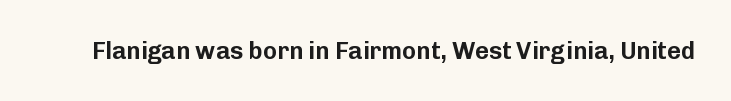
Observe the ordinary spacing: letters are neighbours, not strangers. Underline: absent. Rendered with straight, roman letterforms.
